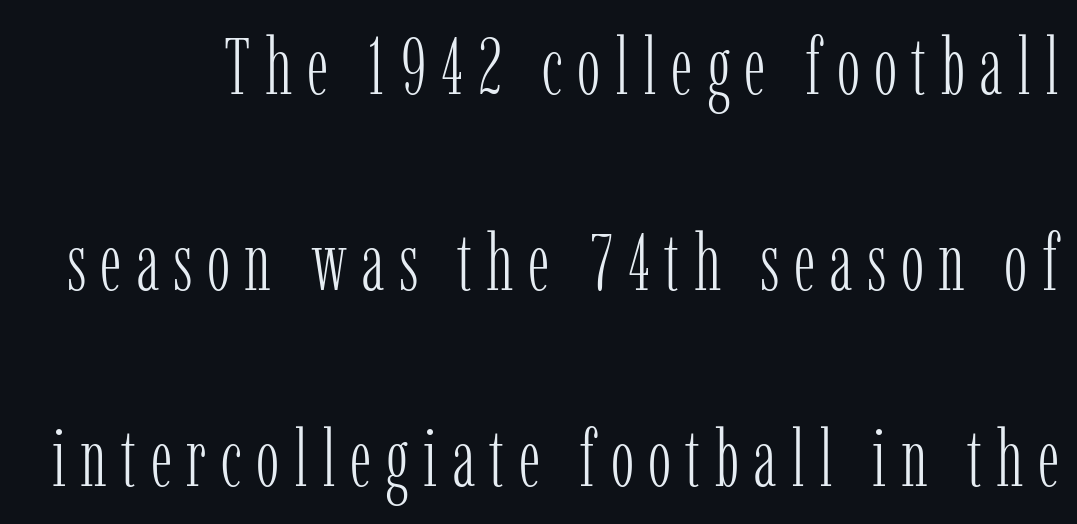
Q: Is the text bold? A: No.
Q: Is the text italic (slanted)? A: No, it is upright.
Q: Is the typeface a serif or a sans-serif typeface? A: Serif.
Q: Is the text underlined? A: No.
Q: Is the spacing between lines tight, normal or loose? A: Loose.
Q: Width (condensed, normal, or wide)? A: Condensed.
Q: Stroke contrast? A: Low.
Q: x-height? A: Medium.
Q: Monospaced? A: No.
